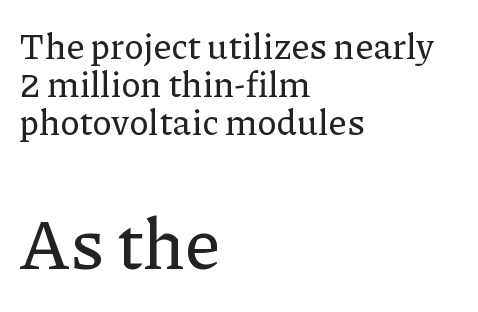
Q: Is the text italic (slanted)? A: No, it is upright.
Q: Is the typeface a serif or a sans-serif typeface? A: Serif.
Q: Is the text underlined? A: No.
Q: How is the paragraph aligned? A: Left-aligned.
Q: Is the spacing between letters normal or unusually wide? A: Normal.
Q: Is the spacing between lines tight, normal or loose? A: Tight.
Q: Which block of text is set in a larger size, the first (top) or the second (bottom)? A: The second (bottom) one.
Q: Width (condensed, normal, or wide)? A: Normal.
Q: Stroke contrast? A: Low.
Q: x-height? A: Medium.
Q: Monospaced? A: No.
